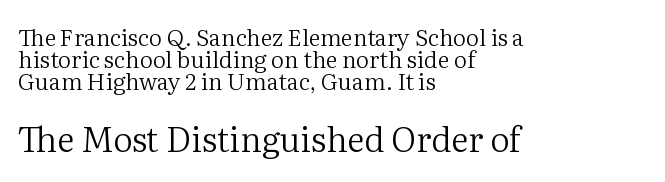
{"serif": "yes", "italic": "no", "bold": "no", "weight": "regular", "width": "normal", "stroke_contrast": "medium", "x_height": "medium", "monospaced": "no", "underline": "no", "align": "left", "line_spacing": "tight", "line_spacing_ratio": 0.96, "letter_spacing": "normal", "letter_spacing_em": 0.0, "larger_block": "second", "size_ratio": 1.48, "glyph_px": 34}
